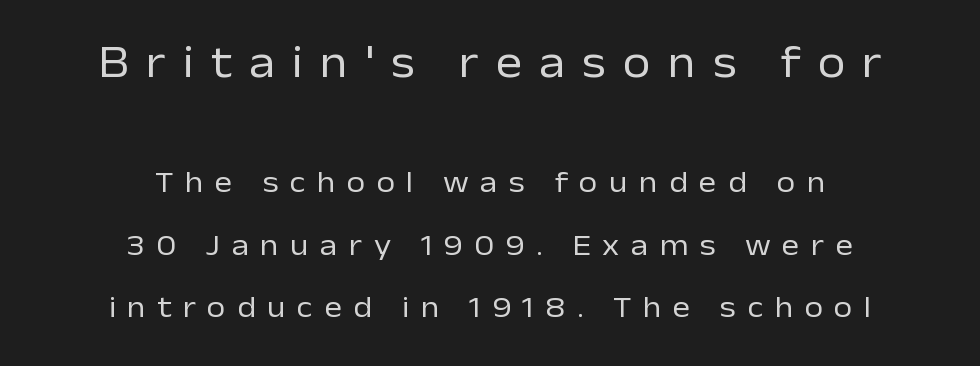
Q: Is the text bold? A: No.
Q: Is the text italic (slanted)? A: No, it is upright.
Q: Is the typeface a serif or a sans-serif typeface? A: Sans-serif.
Q: Is the text underlined? A: No.
Q: How is the paragraph aligned? A: Centered.
Q: Is the spacing between letters normal or unusually wide? A: Unusually wide.
Q: Is the spacing between lines tight, normal or loose? A: Loose.
Q: Which block of text is set in a larger size, the first (top) or the second (bottom)? A: The first (top) one.
Q: Width (condensed, normal, or wide)? A: Normal.
Q: Stroke contrast? A: Low.
Q: x-height? A: Medium.
Q: Monospaced? A: No.
